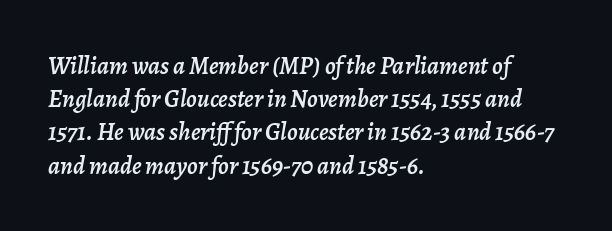
Q: Is the text italic (slanted)? A: Yes, it leans right by about 7 degrees.
Q: Is the text underlined? A: No.
Q: How is the paragraph aligned? A: Left-aligned.
Q: Is the spacing between letters normal or unusually wide? A: Normal.
Q: Is the spacing between lines tight, normal or loose? A: Normal.
